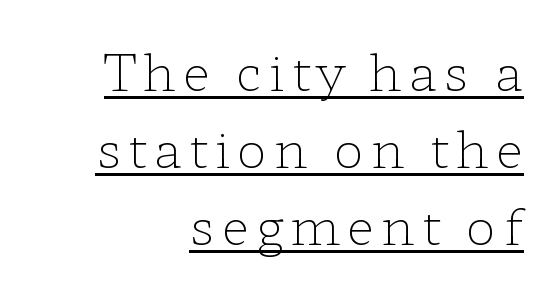
Q: Is the text bold? A: No.
Q: Is the text italic (slanted)? A: No, it is upright.
Q: Is the typeface a serif or a sans-serif typeface? A: Serif.
Q: Is the text underlined? A: Yes.
Q: How is the paragraph aligned? A: Right-aligned.
Q: Is the spacing between lines tight, normal or loose? A: Normal.
Q: Width (condensed, normal, or wide)? A: Wide.
Q: Stroke contrast? A: Low.
Q: x-height? A: Medium.
Q: Monospaced? A: No.
